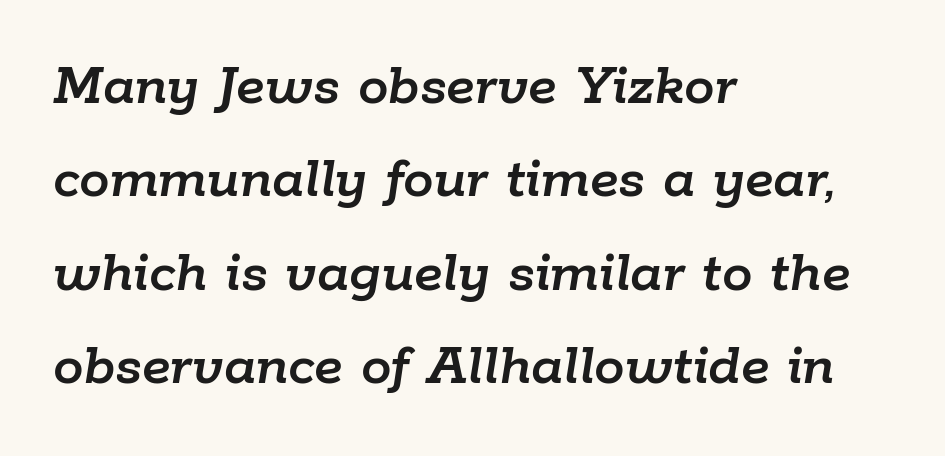
The image shows 61 px text type, italic (leaning right); set left-aligned, normal line spacing (1.53x), normal letter spacing, not underlined; low stroke contrast and a medium x-height.
